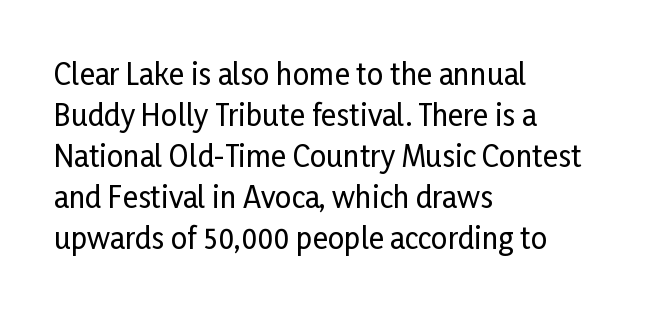
The image shows 29 px condensed sans-serif type, upright; set left-aligned, normal line spacing (1.41x), normal letter spacing, not underlined; low stroke contrast and a medium x-height.
